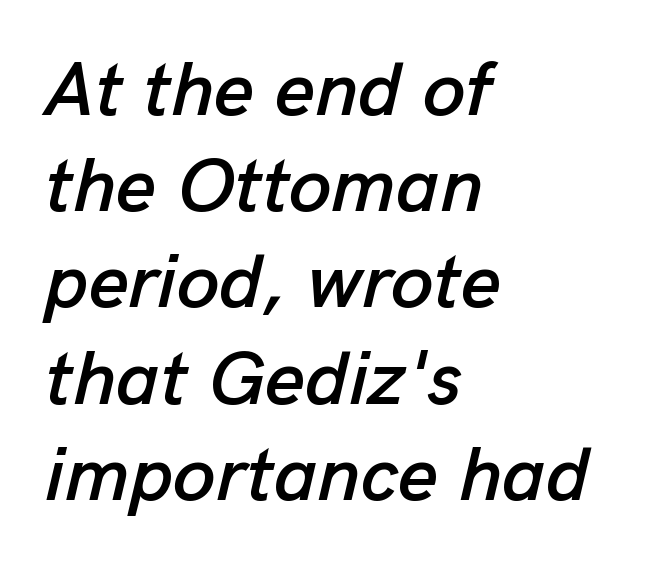
Q: Is the text italic (slanted)? A: Yes, it leans right by about 13 degrees.
Q: Is the text underlined? A: No.
Q: How is the paragraph aligned? A: Left-aligned.
Q: Is the spacing between letters normal or unusually wide? A: Normal.
Q: Is the spacing between lines tight, normal or loose? A: Normal.
Q: Width (condensed, normal, or wide)? A: Normal.
Q: Stroke contrast? A: Low.
Q: x-height? A: Medium.
Q: Monospaced? A: No.
